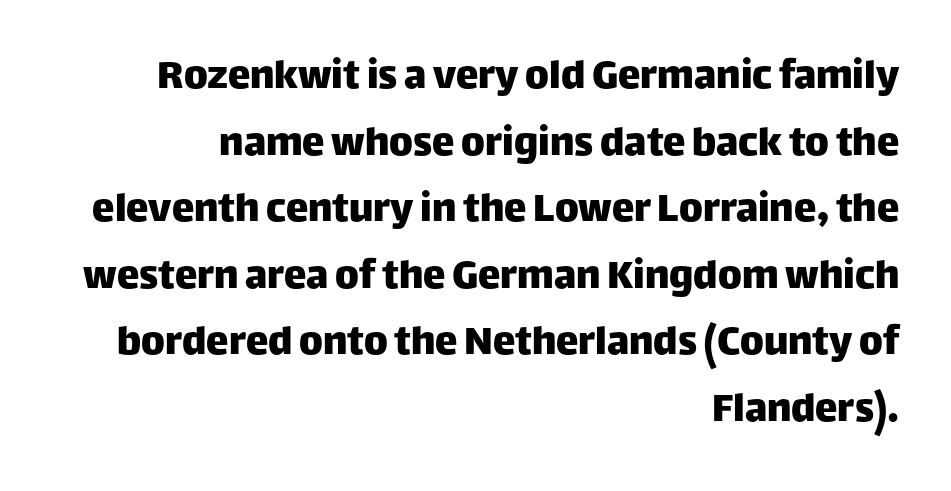
Q: Is the text italic (slanted)? A: No, it is upright.
Q: Is the typeface a serif or a sans-serif typeface? A: Sans-serif.
Q: Is the text underlined? A: No.
Q: How is the paragraph aligned? A: Right-aligned.
Q: Is the spacing between letters normal or unusually wide? A: Normal.
Q: Is the spacing between lines tight, normal or loose? A: Normal.
Q: Width (condensed, normal, or wide)? A: Normal.
Q: Stroke contrast? A: Low.
Q: x-height? A: Large.
Q: Monospaced? A: No.
